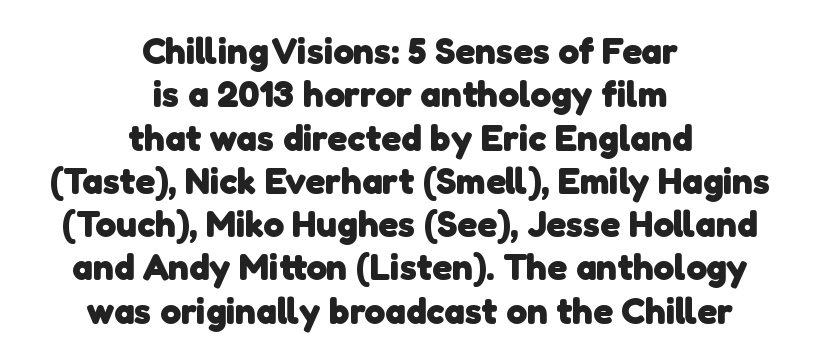
Q: Is the text bold? A: Yes.
Q: Is the typeface a serif or a sans-serif typeface? A: Sans-serif.
Q: Is the text underlined? A: No.
Q: How is the paragraph aligned? A: Centered.
Q: Is the spacing between letters normal or unusually wide? A: Normal.
Q: Width (condensed, normal, or wide)? A: Normal.
Q: Stroke contrast? A: Low.
Q: x-height? A: Medium.
Q: Monospaced? A: No.
